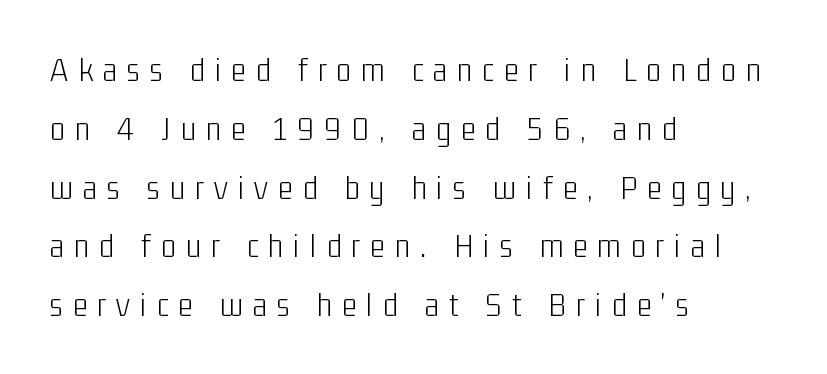
{"serif": "no", "italic": "no", "bold": "no", "weight": "light", "width": "condensed", "stroke_contrast": "low", "x_height": "medium", "monospaced": "no", "underline": "no", "align": "left", "line_spacing": "normal", "line_spacing_ratio": 1.68, "letter_spacing": "wide", "letter_spacing_em": 0.29, "glyph_px": 35}
